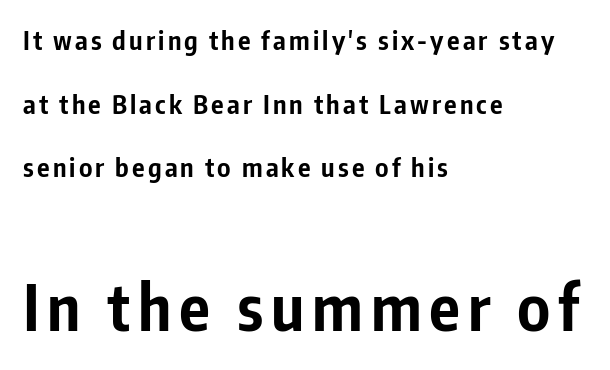
You could fit nearly another row in the gap between these rows. The foot of each line stays bare and open. Compared with a centered layout, this one pins lines to the left instead. Look at the stroke-to-counter ratio: heavy, a bold.
